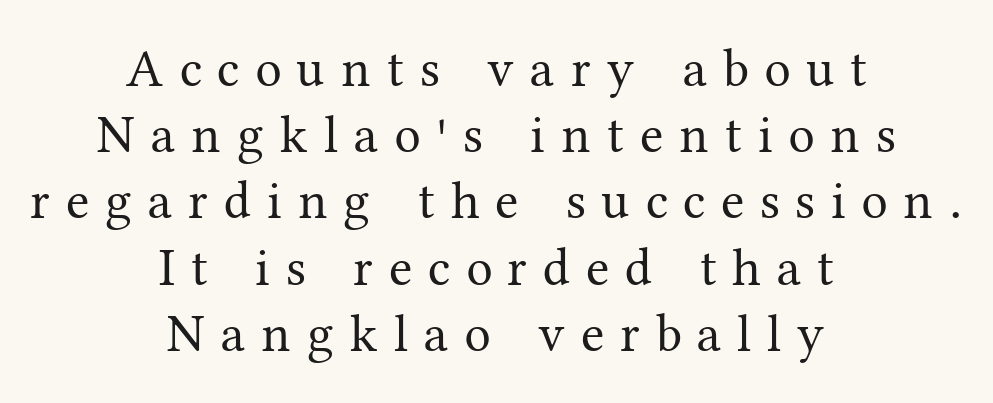
Q: Is the text bold? A: No.
Q: Is the text italic (slanted)? A: No, it is upright.
Q: Is the typeface a serif or a sans-serif typeface? A: Serif.
Q: Is the text underlined? A: No.
Q: How is the paragraph aligned? A: Centered.
Q: Is the spacing between letters normal or unusually wide? A: Unusually wide.
Q: Is the spacing between lines tight, normal or loose? A: Normal.
Q: Width (condensed, normal, or wide)? A: Normal.
Q: Stroke contrast? A: Medium.
Q: x-height? A: Medium.
Q: Monospaced? A: No.
